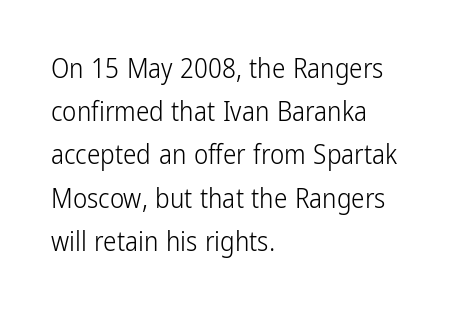
The image shows 27 px text type, upright; set left-aligned, normal line spacing (1.6x), normal letter spacing, not underlined.
